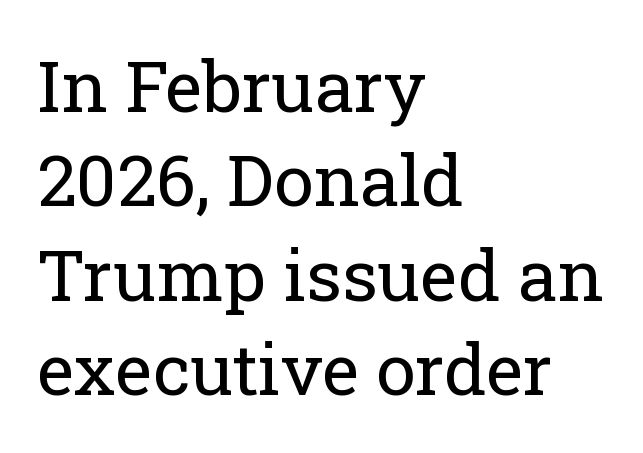
Q: Is the text bold? A: No.
Q: Is the text italic (slanted)? A: No, it is upright.
Q: Is the typeface a serif or a sans-serif typeface? A: Serif.
Q: Is the text underlined? A: No.
Q: How is the paragraph aligned? A: Left-aligned.
Q: Is the spacing between letters normal or unusually wide? A: Normal.
Q: Is the spacing between lines tight, normal or loose? A: Normal.
Q: Width (condensed, normal, or wide)? A: Normal.
Q: Stroke contrast? A: Low.
Q: x-height? A: Medium.
Q: Monospaced? A: No.
